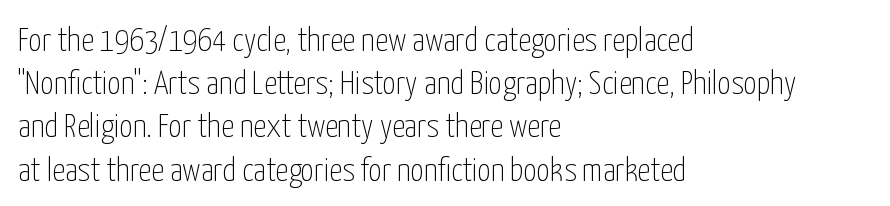
Q: Is the text bold? A: No.
Q: Is the text italic (slanted)? A: No, it is upright.
Q: Is the typeface a serif or a sans-serif typeface? A: Sans-serif.
Q: Is the text underlined? A: No.
Q: How is the paragraph aligned? A: Left-aligned.
Q: Is the spacing between letters normal or unusually wide? A: Normal.
Q: Is the spacing between lines tight, normal or loose? A: Normal.
Q: Width (condensed, normal, or wide)? A: Condensed.
Q: Stroke contrast? A: Low.
Q: x-height? A: Medium.
Q: Monospaced? A: No.
